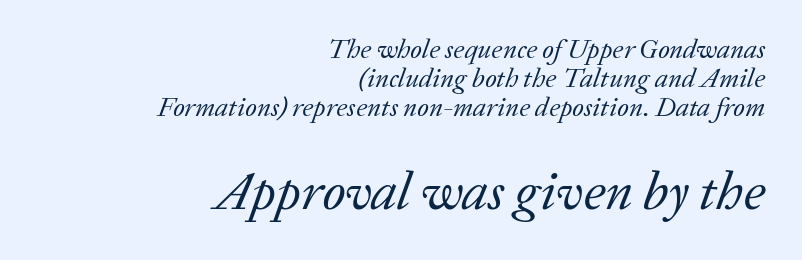
{"serif": "yes", "italic": "yes", "lean": "right", "slant_degrees": 20, "bold": "no", "weight": "regular", "width": "normal", "stroke_contrast": "low", "x_height": "medium", "monospaced": "no", "underline": "no", "align": "right", "line_spacing": "tight", "line_spacing_ratio": 1.08, "letter_spacing": "normal", "letter_spacing_em": 0.0, "larger_block": "second", "size_ratio": 2.0, "glyph_px": 54}
